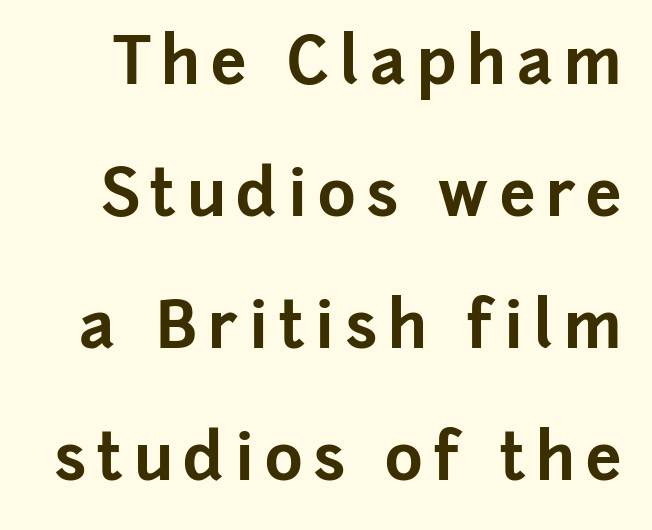
{"serif": "no", "italic": "no", "bold": "yes", "weight": "bold", "width": "normal", "stroke_contrast": "low", "x_height": "medium", "monospaced": "no", "underline": "no", "line_spacing": "loose", "line_spacing_ratio": 2.06, "glyph_px": 64}
